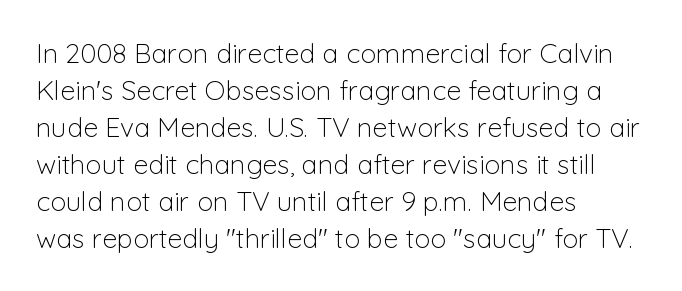
{"italic": "no", "bold": "no", "underline": "no", "align": "left", "line_spacing": "normal", "line_spacing_ratio": 1.37, "letter_spacing": "normal", "letter_spacing_em": 0.0, "glyph_px": 27}
